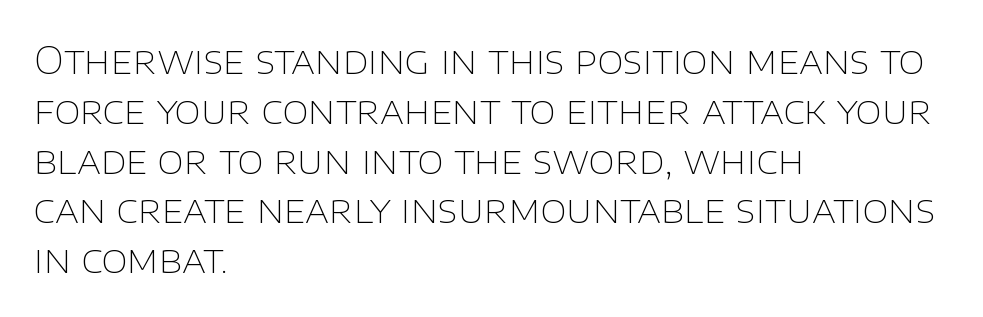
Observe the absence of serifs on each vertical stroke in this sample. Do the letters lean? They stand straight. Do the characters align in a grid? No, the font is proportional. Reading down the column, the eye jumps a familiar distance to each next line.
